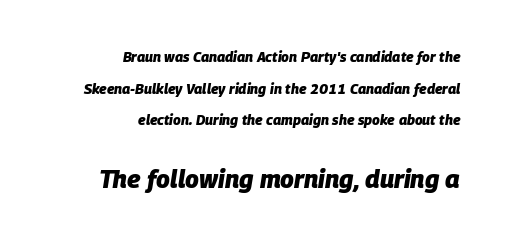
Q: Is the text bold? A: Yes.
Q: Is the text italic (slanted)? A: Yes, it leans right by about 9 degrees.
Q: Is the text underlined? A: No.
Q: How is the paragraph aligned? A: Right-aligned.
Q: Is the spacing between letters normal or unusually wide? A: Normal.
Q: Is the spacing between lines tight, normal or loose? A: Loose.
Q: Which block of text is set in a larger size, the first (top) or the second (bottom)? A: The second (bottom) one.
